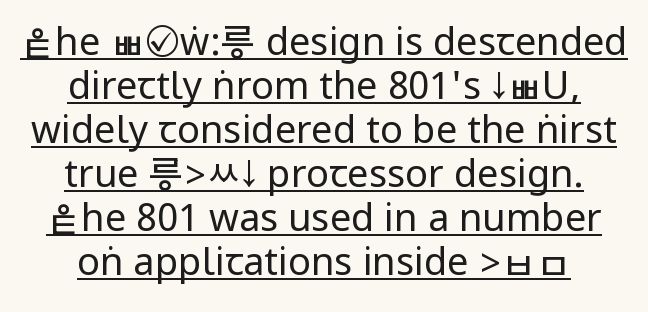
{"serif": "no", "italic": "no", "bold": "no", "weight": "regular", "width": "condensed", "stroke_contrast": "low", "underline": "yes", "align": "center", "line_spacing_ratio": 1.16, "letter_spacing": "normal", "letter_spacing_em": 0.0, "glyph_px": 38}
